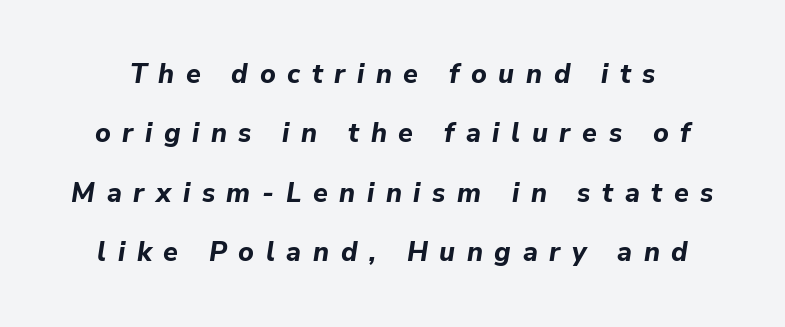
{"italic": "yes", "lean": "right", "slant_degrees": 9, "bold": "yes", "underline": "no", "line_spacing": "loose", "line_spacing_ratio": 2.2, "letter_spacing": "wide", "letter_spacing_em": 0.43, "glyph_px": 27}
